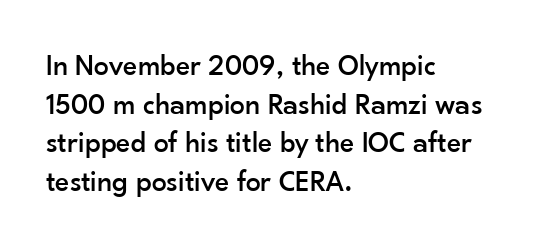
The image shows 30 px sans-serif type, upright; set left-aligned, normal line spacing (1.29x), normal letter spacing, not underlined; low stroke contrast and a small x-height.
